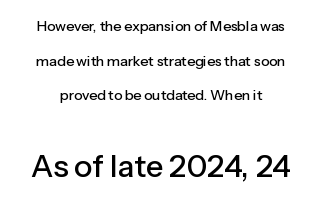
These lines are composed in type without serifs. Any mark beneath the type? The region is blank. Inter-character spacing is left at the font's built-in metrics. Do the letters lean? They stand straight.
